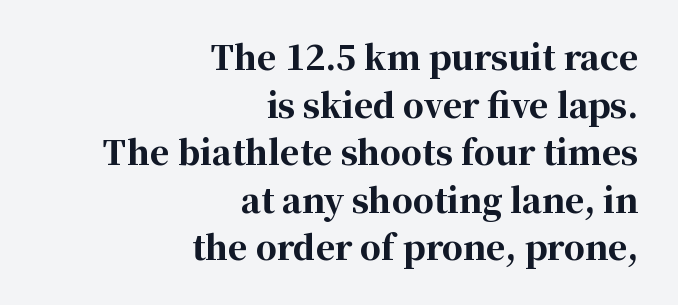
{"serif": "yes", "italic": "no", "bold": "yes", "weight": "bold", "width": "normal", "stroke_contrast": "high", "x_height": "medium", "monospaced": "no", "underline": "no", "align": "right", "line_spacing": "normal", "line_spacing_ratio": 1.44, "letter_spacing": "normal", "letter_spacing_em": 0.0, "glyph_px": 33}
